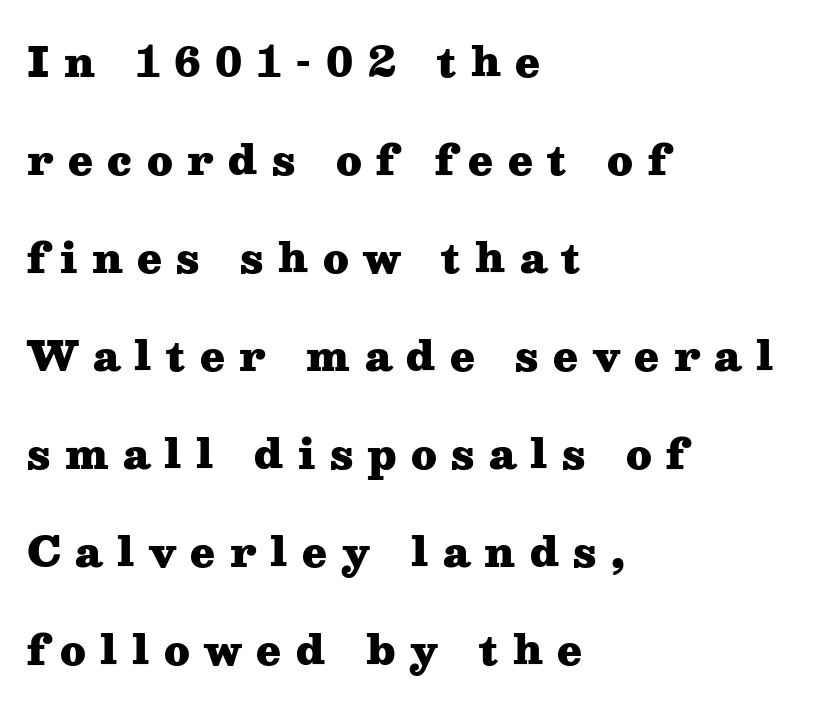
The image shows 40 px heavy, wide serif type, upright; set left-aligned, loose line spacing (2.45x), unusually wide letter spacing (+0.36 em), not underlined; medium stroke contrast and a medium x-height.
